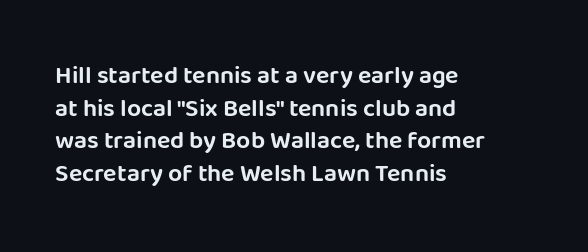
The image shows 25 px text type, upright; set left-aligned, normal line spacing (1.31x), normal letter spacing, not underlined.
